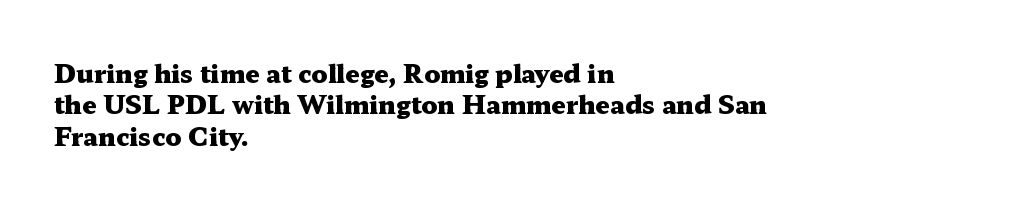
Q: Is the text bold? A: Yes.
Q: Is the text italic (slanted)? A: No, it is upright.
Q: Is the text underlined? A: No.
Q: How is the paragraph aligned? A: Left-aligned.
Q: Is the spacing between letters normal or unusually wide? A: Normal.
Q: Is the spacing between lines tight, normal or loose? A: Normal.
